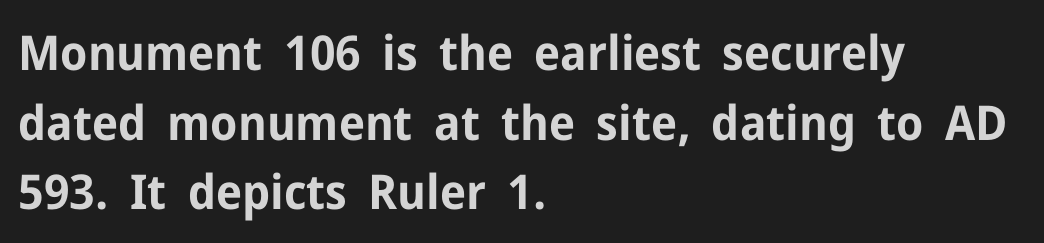
Q: Is the text bold? A: Yes.
Q: Is the text italic (slanted)? A: No, it is upright.
Q: Is the typeface a serif or a sans-serif typeface? A: Sans-serif.
Q: Is the text underlined? A: No.
Q: How is the paragraph aligned? A: Left-aligned.
Q: Is the spacing between letters normal or unusually wide? A: Normal.
Q: Is the spacing between lines tight, normal or loose? A: Normal.
Q: Width (condensed, normal, or wide)? A: Normal.
Q: Stroke contrast? A: Low.
Q: x-height? A: Medium.
Q: Monospaced? A: No.
